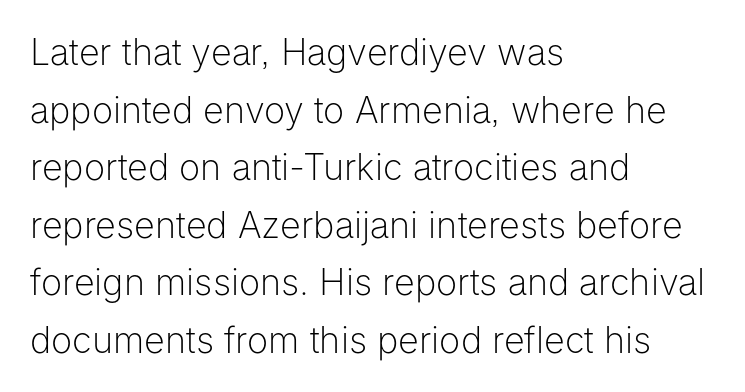
The image shows 36 px light sans-serif type, upright; set left-aligned, normal line spacing (1.6x), normal letter spacing, not underlined; low stroke contrast and a medium x-height.
